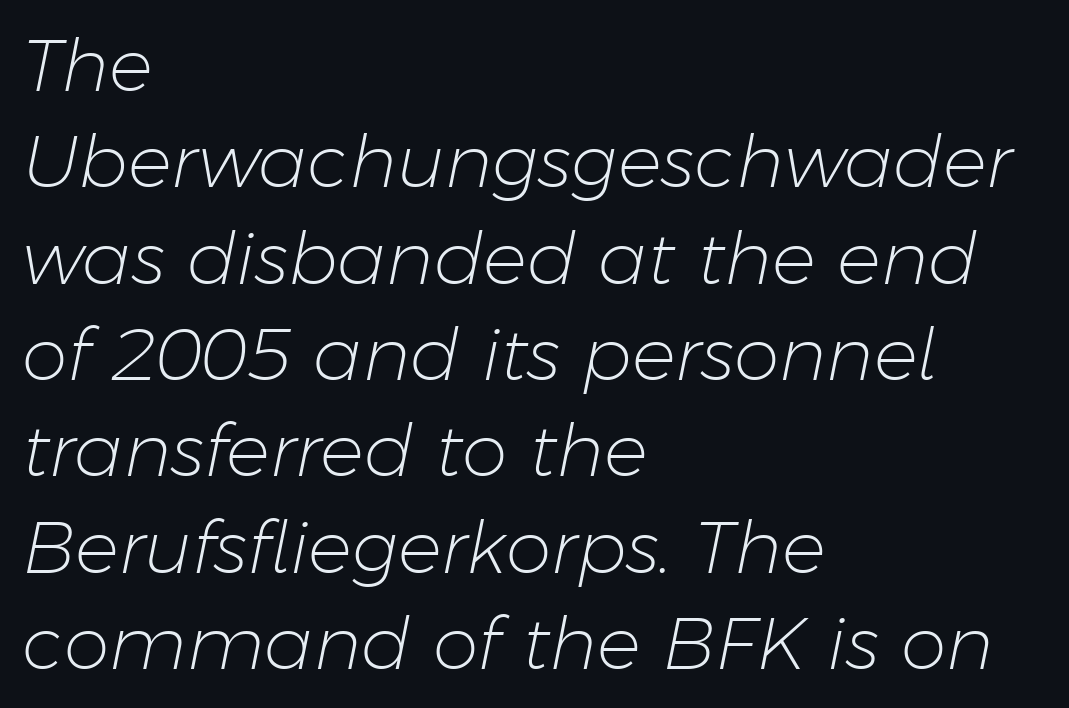
Inter-character spacing is left at the font's built-in metrics. Every character sits at an angle, as italics do. The baseline area is clear. This reads as an unemphasized weight, regular at the heaviest. This sample is left-justified, so line endings fall wherever the words run out. How would I describe the line gaps? Plain and ordinary.
